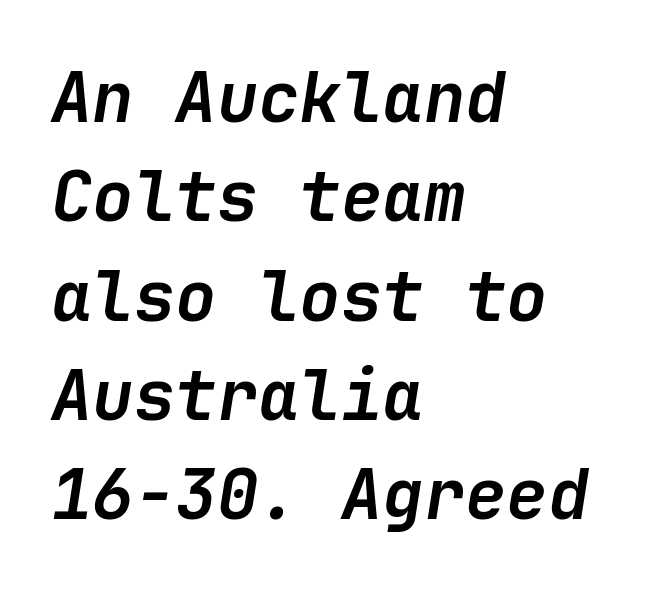
{"italic": "yes", "lean": "right", "slant_degrees": 9, "bold": "yes", "weight": "semibold", "width": "normal", "stroke_contrast": "low", "x_height": "medium", "underline": "no", "align": "left", "line_spacing": "normal", "line_spacing_ratio": 1.44, "letter_spacing": "normal", "letter_spacing_em": 0.0, "glyph_px": 69}
